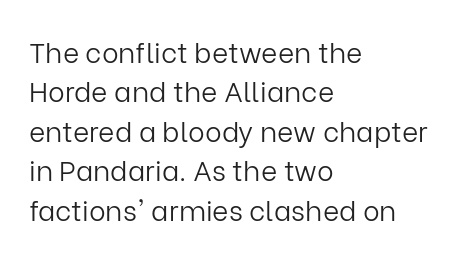
Do the characters align in a grid? No, the font is proportional. Unmarked baselines from the first word to the last. The face looks like a standard text weight, possibly lighter. Does the copy run flush right? No — it runs flush left.
